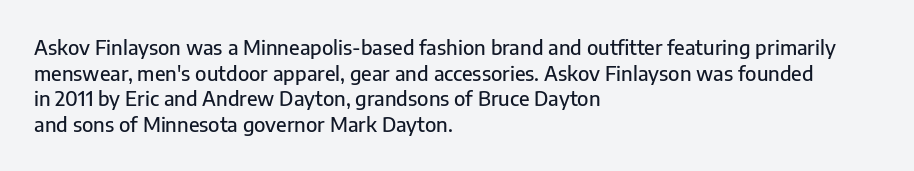
The image shows 20 px text type, upright; set left-aligned, normal line spacing (1.28x), normal letter spacing, not underlined.
